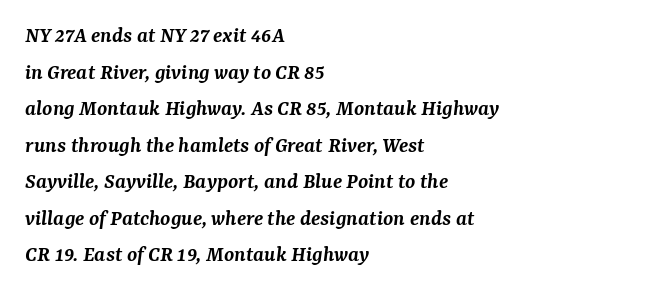
Q: Is the text bold? A: Semi-bold.
Q: Is the text italic (slanted)? A: Yes, it leans right by about 7 degrees.
Q: Is the text underlined? A: No.
Q: How is the paragraph aligned? A: Left-aligned.
Q: Is the spacing between letters normal or unusually wide? A: Normal.
Q: Is the spacing between lines tight, normal or loose? A: Normal.
